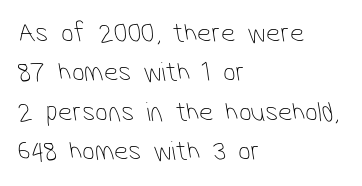
Q: Is the text bold? A: No.
Q: Is the typeface a serif or a sans-serif typeface? A: Sans-serif.
Q: Is the text underlined? A: No.
Q: How is the paragraph aligned? A: Left-aligned.
Q: Is the spacing between letters normal or unusually wide? A: Normal.
Q: Is the spacing between lines tight, normal or loose? A: Normal.
Q: Width (condensed, normal, or wide)? A: Condensed.
Q: Stroke contrast? A: Low.
Q: x-height? A: Medium.
Q: Monospaced? A: No.
